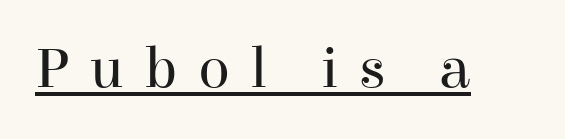
The typography opts for an upright posture over an oblique one. The glyphs in this specimen are seriffed. Note the varied advance widths — an 'i' is clearly narrower than an 'm'. These glyphs show unthickened strokes, regular width or finer.
